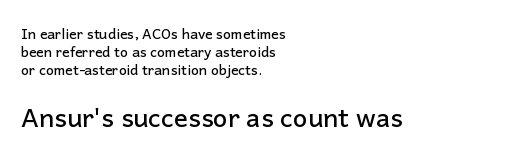
Q: Is the text italic (slanted)? A: No, it is upright.
Q: Is the text underlined? A: No.
Q: How is the paragraph aligned? A: Left-aligned.
Q: Is the spacing between letters normal or unusually wide? A: Normal.
Q: Is the spacing between lines tight, normal or loose? A: Normal.
Q: Which block of text is set in a larger size, the first (top) or the second (bottom)? A: The second (bottom) one.
